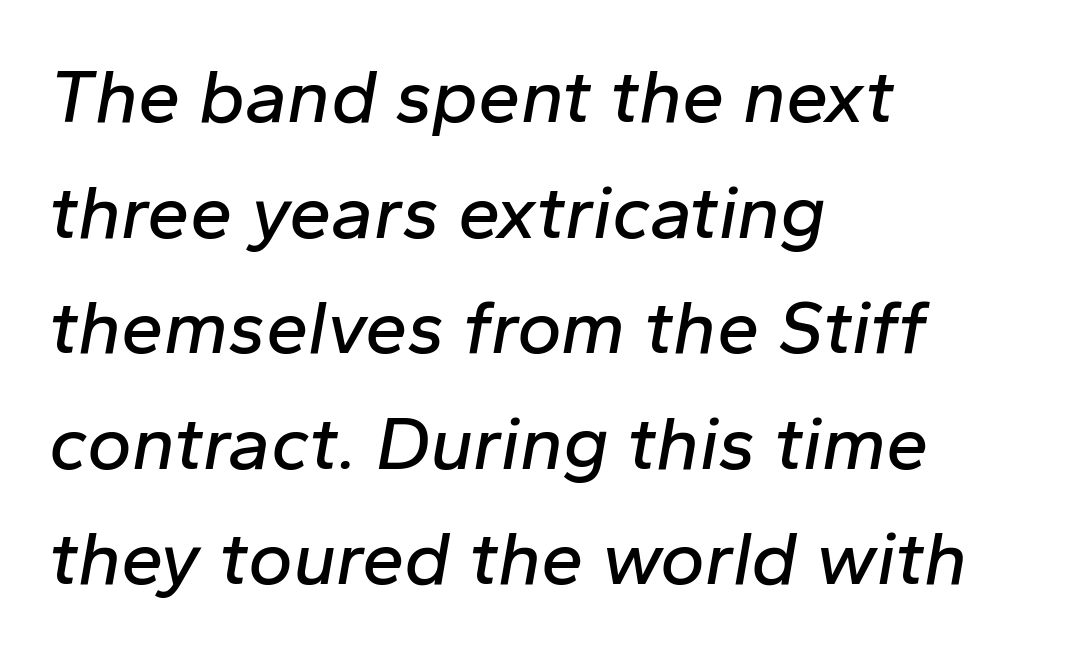
The image shows 76 px text type, italic (leaning right); set left-aligned, normal line spacing (1.52x), normal letter spacing, not underlined; low stroke contrast and a medium x-height.
